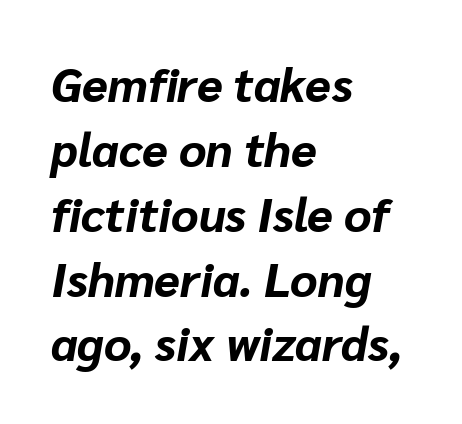
{"italic": "yes", "lean": "right", "slant_degrees": 10, "bold": "yes", "weight": "bold", "width": "normal", "stroke_contrast": "low", "x_height": "medium", "monospaced": "no", "underline": "no", "align": "left", "line_spacing": "normal", "line_spacing_ratio": 1.38, "letter_spacing": "normal", "letter_spacing_em": 0.0, "glyph_px": 47}
